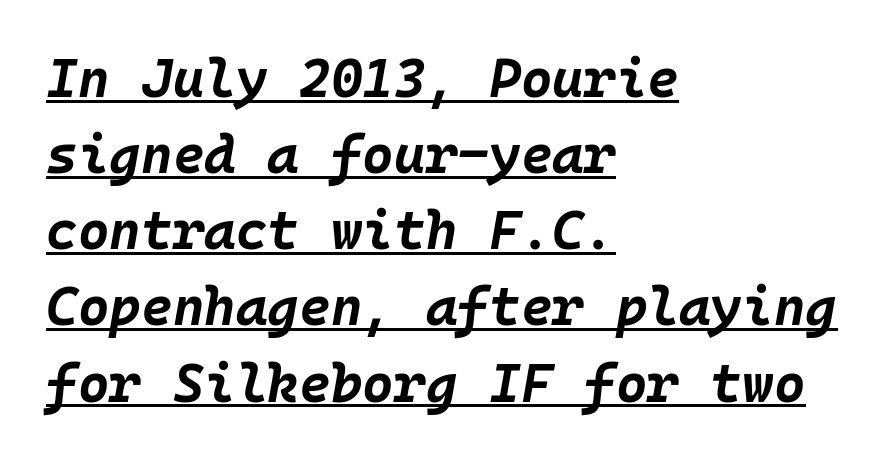
Q: Is the text bold? A: Yes.
Q: Is the text italic (slanted)? A: Yes, it leans right by about 10 degrees.
Q: Is the text underlined? A: Yes.
Q: How is the paragraph aligned? A: Left-aligned.
Q: Is the spacing between letters normal or unusually wide? A: Normal.
Q: Is the spacing between lines tight, normal or loose? A: Normal.
Q: Width (condensed, normal, or wide)? A: Normal.
Q: Stroke contrast? A: Low.
Q: x-height? A: Large.
Q: Monospaced? A: Yes.
